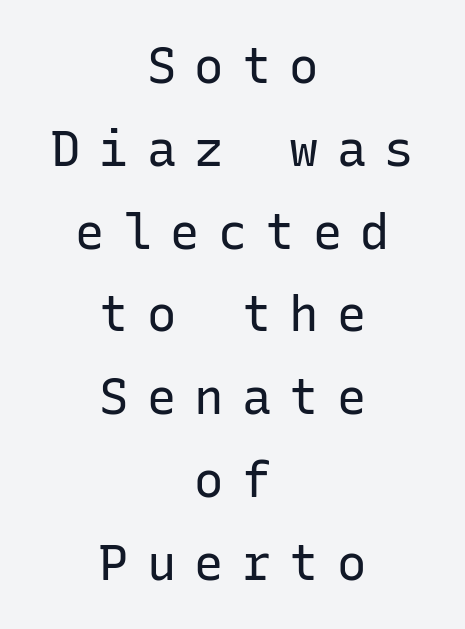
Monospaced: the letters line up in strict vertical columns. Stem width sits at or under what a default text font uses. The font family rendered here belongs to the sans-serif group. You can tell it's not italic because the verticals are truly vertical. Typeset on center — no edge is straight. The leading is moderate, giving the passage an even texture.
